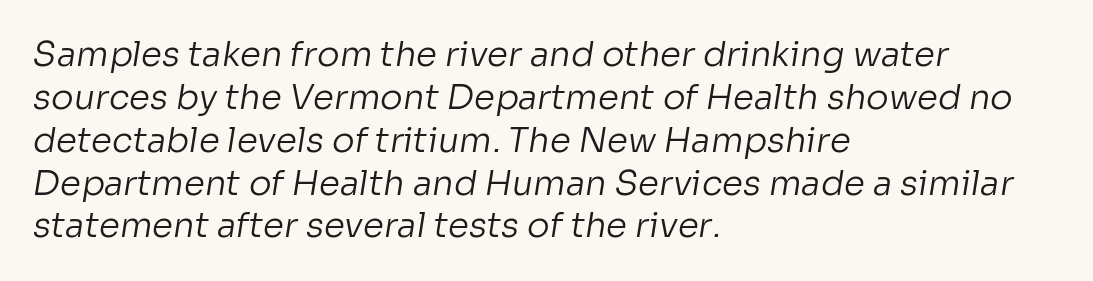
The image shows 34 px regular-weight sans-serif type; set left-aligned, normal line spacing (1.26x), normal letter spacing, not underlined; low stroke contrast and a medium x-height.
